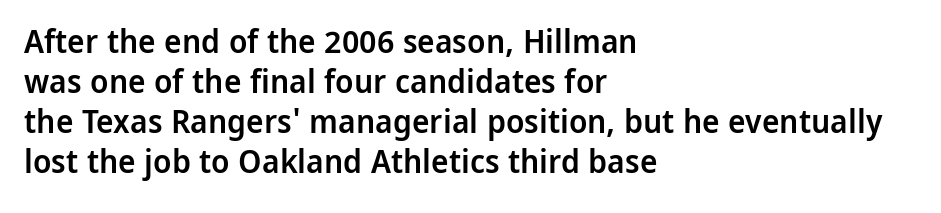
The image shows 33 px semibold sans-serif type, upright; set left-aligned, line spacing 1.21x, normal letter spacing, not underlined; low stroke contrast and a medium x-height.
